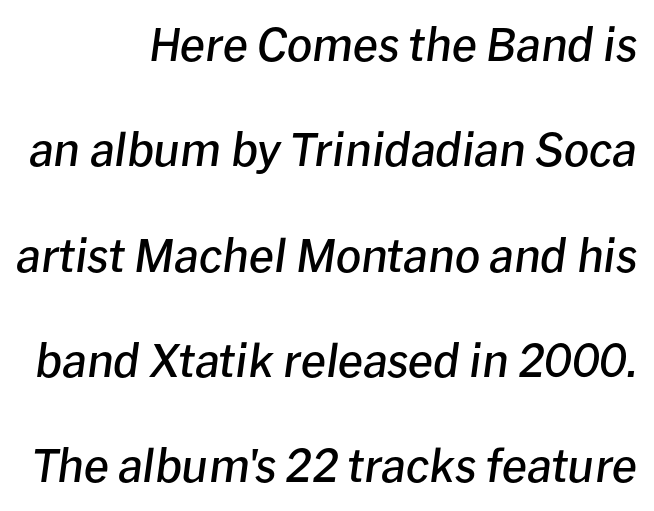
{"italic": "yes", "lean": "right", "slant_degrees": 8, "bold": "semi", "weight": "semibold", "width": "normal", "stroke_contrast": "low", "x_height": "medium", "monospaced": "no", "underline": "no", "line_spacing": "loose", "line_spacing_ratio": 2.34, "letter_spacing": "normal", "letter_spacing_em": 0.0, "glyph_px": 45}
